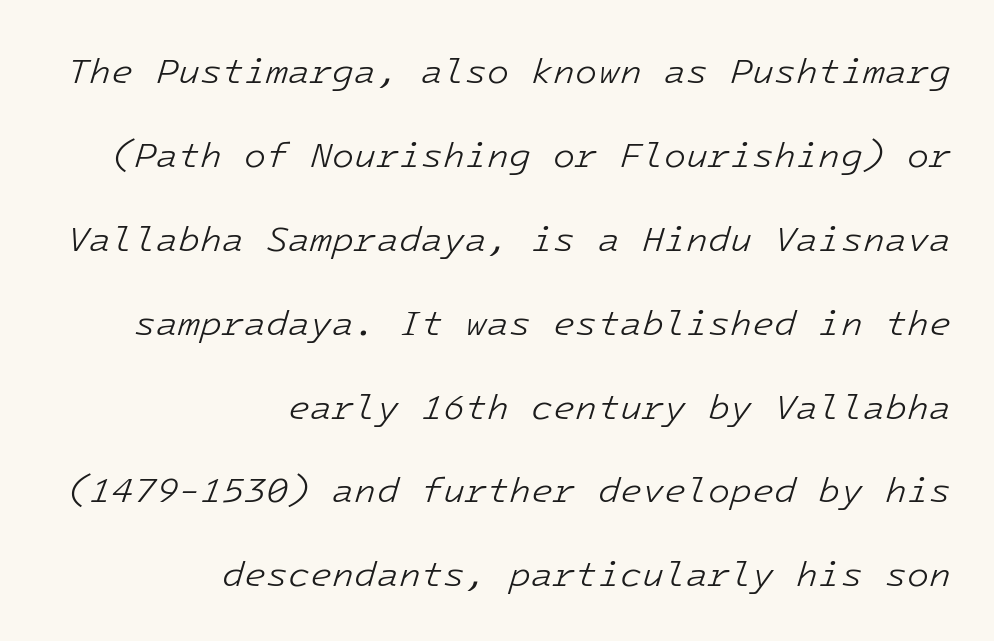
Q: Is the text bold? A: No.
Q: Is the text italic (slanted)? A: Yes, it leans right by about 16 degrees.
Q: Is the text underlined? A: No.
Q: How is the paragraph aligned? A: Right-aligned.
Q: Is the spacing between letters normal or unusually wide? A: Normal.
Q: Is the spacing between lines tight, normal or loose? A: Loose.
Q: Width (condensed, normal, or wide)? A: Normal.
Q: Stroke contrast? A: Low.
Q: x-height? A: Medium.
